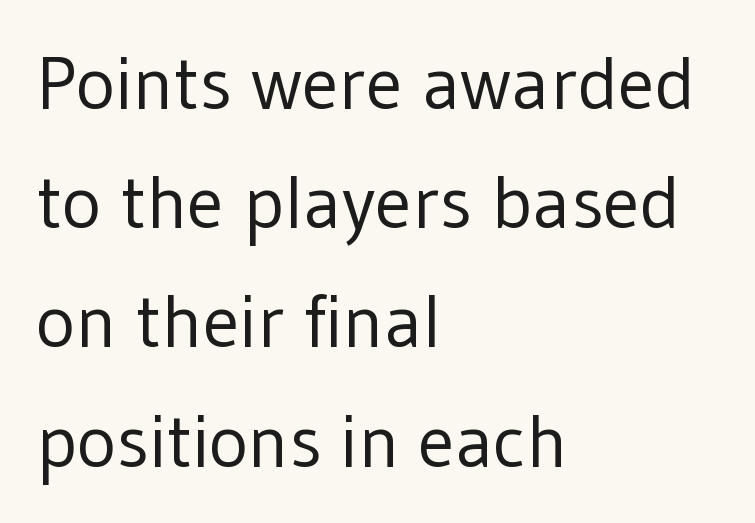
Q: Is the text bold? A: No.
Q: Is the text italic (slanted)? A: No, it is upright.
Q: Is the typeface a serif or a sans-serif typeface? A: Sans-serif.
Q: Is the text underlined? A: No.
Q: How is the paragraph aligned? A: Left-aligned.
Q: Is the spacing between letters normal or unusually wide? A: Normal.
Q: Is the spacing between lines tight, normal or loose? A: Normal.
Q: Width (condensed, normal, or wide)? A: Normal.
Q: Stroke contrast? A: Low.
Q: x-height? A: Medium.
Q: Monospaced? A: No.
